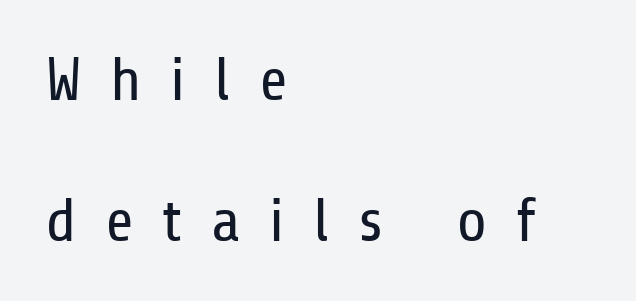
You can tell from the bare stems that sans-serif type was used. Weight class: somewhere from thin through regular. Only glyphs here, with clear space below each row. The face used here is proportionally spaced, like ordinary book or web type.
